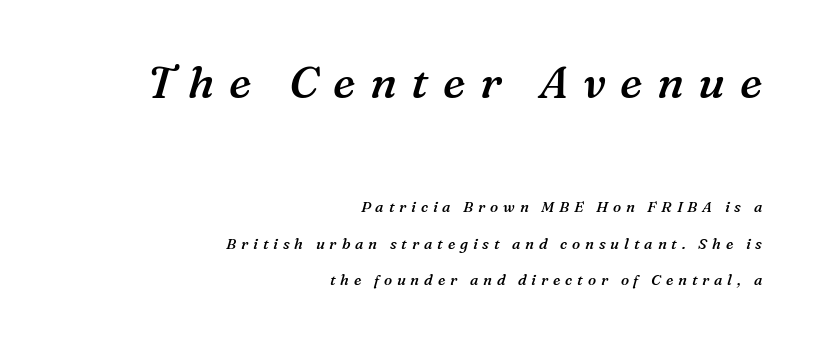
{"serif": "yes", "italic": "yes", "lean": "right", "slant_degrees": 16, "bold": "semi", "weight": "semibold", "width": "normal", "stroke_contrast": "medium", "x_height": "medium", "monospaced": "no", "underline": "no", "align": "right", "line_spacing": "loose", "line_spacing_ratio": 2.41, "letter_spacing": "wide", "letter_spacing_em": 0.32, "larger_block": "first", "size_ratio": 3.0, "glyph_px": 45}
